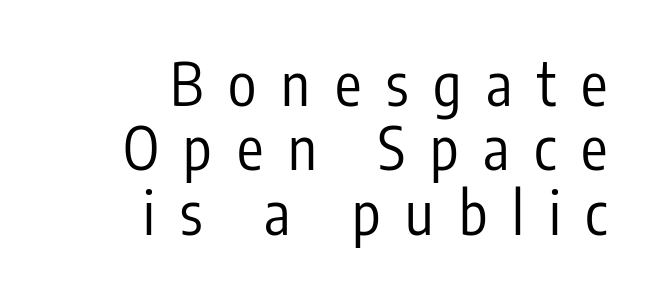
The image shows 59 px regular-weight, condensed sans-serif type, upright; set right-aligned, tight line spacing (1.09x), unusually wide letter spacing (+0.42 em), not underlined; low stroke contrast and a medium x-height.
